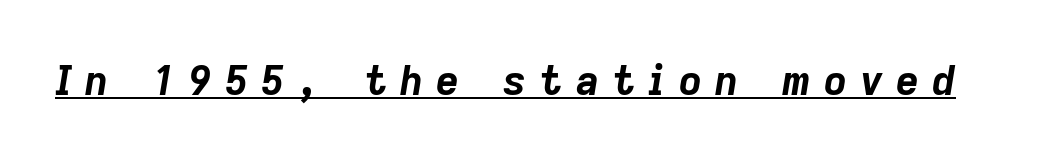
Q: Is the text bold? A: Yes.
Q: Is the text italic (slanted)? A: Yes, it leans right by about 9 degrees.
Q: Is the text underlined? A: Yes.
Q: Is the spacing between letters normal or unusually wide? A: Unusually wide.
Q: Width (condensed, normal, or wide)? A: Normal.
Q: Stroke contrast? A: Low.
Q: x-height? A: Medium.
Q: Monospaced? A: No.
